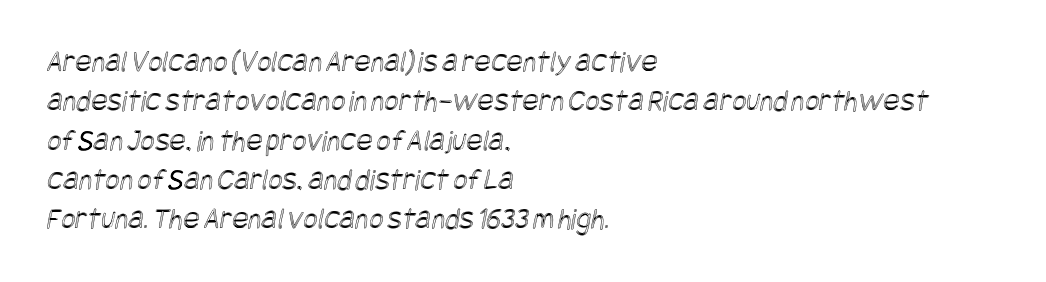
Check under the words: just untouched page. Each word holds together tightly as a unit, with standard inter-letter gaps. Line beginnings align vertically; line endings do not. Normally led — the rows are evenly, conventionally spaced.
